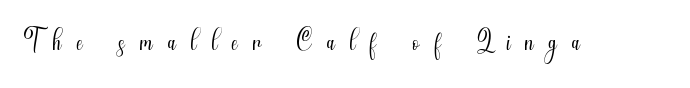
The image shows 40 px light, condensed sans-serif type; set unusually wide letter spacing (+0.37 em), not underlined; medium stroke contrast and a small x-height.
